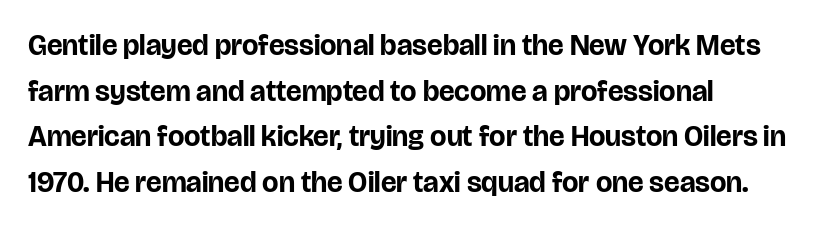
{"serif": "no", "italic": "no", "bold": "yes", "weight": "bold", "width": "normal", "stroke_contrast": "low", "x_height": "large", "monospaced": "no", "underline": "no", "align": "left", "line_spacing": "normal", "line_spacing_ratio": 1.57, "letter_spacing": "normal", "letter_spacing_em": 0.0, "glyph_px": 29}
